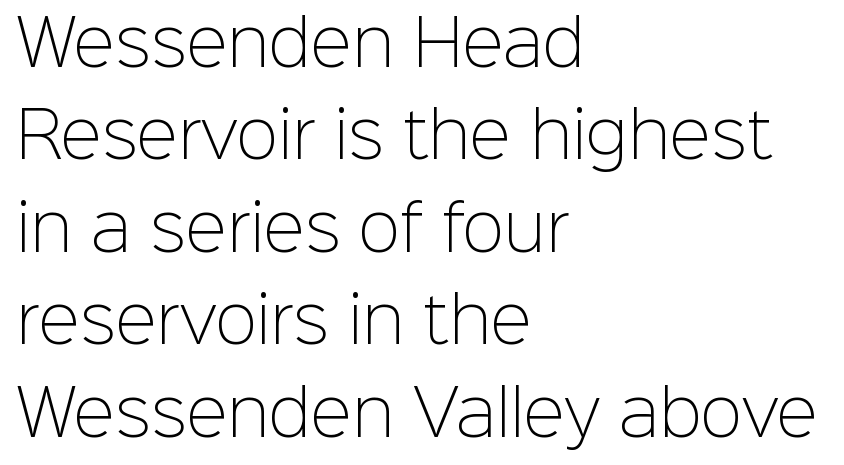
The strokes carry an ordinary text weight at most. Casual observation: everything's shoved over to the left. Varying glyph widths throughout — classic text-font behaviour. Nobody drew a line under any word here. Unlike italic type, these characters show no tilt at all. Font category for this specimen: sans-serif.
